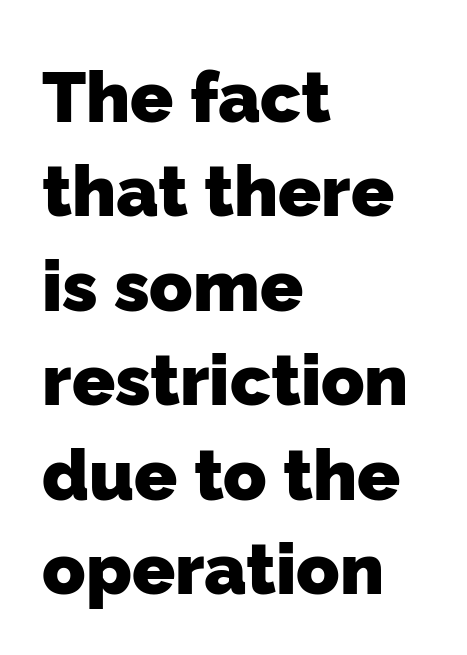
No extra tracking has been applied to these lines. Each letter keeps its own natural width here, so spacing adapts to shape. Reading down the block, your eye returns to a fixed left position each line. Honestly, there is no underline to notice here at all. In terms of letterform style, serifs are entirely absent. The passage shown stacks its lines at a standard gap.
